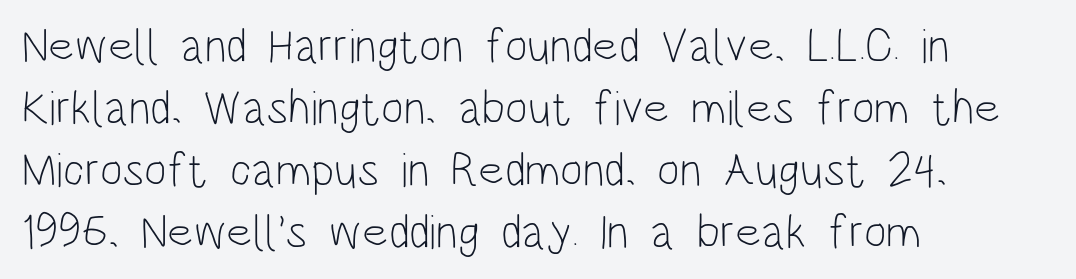
{"serif": "no", "italic": "no", "bold": "no", "weight": "light", "width": "condensed", "stroke_contrast": "low", "x_height": "large", "monospaced": "no", "underline": "no", "align": "left", "line_spacing": "normal", "line_spacing_ratio": 1.29, "letter_spacing": "normal", "letter_spacing_em": 0.0, "glyph_px": 48}
